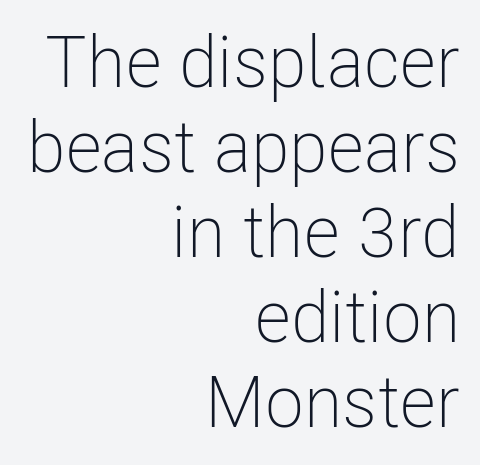
Short and long lines alike share a common ending point at right. The axis of the letterforms is exactly vertical. The rendering uses natural spacing where letterforms have individual widths. Nope, no serifs anywhere on these letters. The font is comparable to plain body text, perhaps lighter. Tracking value appears to be zero — textbook default spacing.
